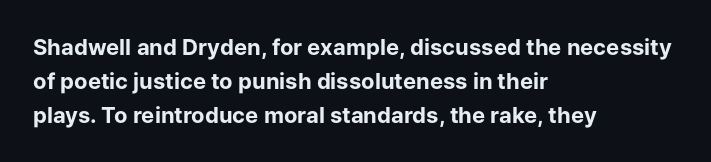
{"italic": "no", "bold": "yes", "underline": "no", "align": "left", "line_spacing": "normal", "line_spacing_ratio": 1.54, "letter_spacing": "normal", "letter_spacing_em": 0.0, "glyph_px": 22}
